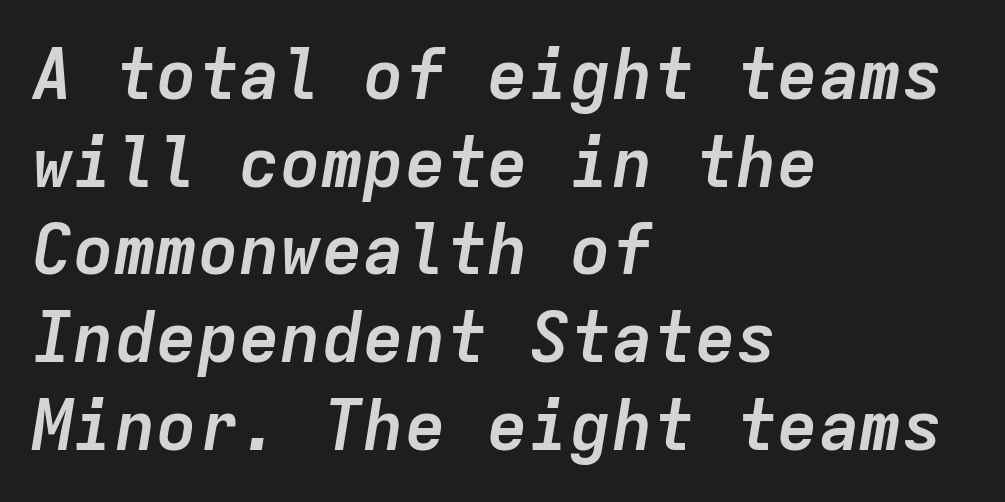
Q: Is the text bold? A: Yes.
Q: Is the text italic (slanted)? A: Yes, it leans right by about 9 degrees.
Q: Is the text underlined? A: No.
Q: How is the paragraph aligned? A: Left-aligned.
Q: Is the spacing between letters normal or unusually wide? A: Normal.
Q: Is the spacing between lines tight, normal or loose? A: Normal.
Q: Width (condensed, normal, or wide)? A: Normal.
Q: Stroke contrast? A: Low.
Q: x-height? A: Medium.
Q: Monospaced? A: Yes.
